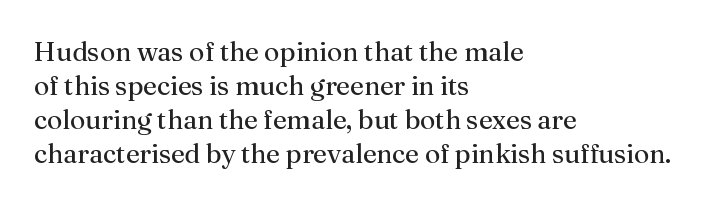
{"italic": "no", "bold": "no", "underline": "no", "align": "left", "line_spacing": "normal", "line_spacing_ratio": 1.26, "letter_spacing": "normal", "letter_spacing_em": 0.0, "glyph_px": 27}
